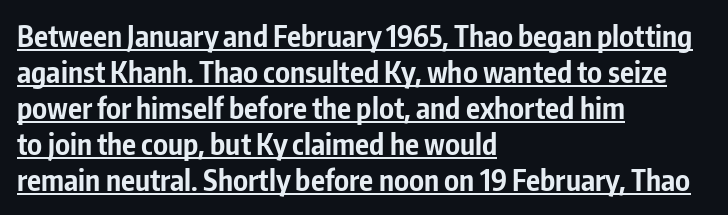
{"serif": "no", "italic": "no", "bold": "yes", "weight": "bold", "width": "condensed", "stroke_contrast": "low", "x_height": "medium", "monospaced": "no", "underline": "yes", "align": "left", "line_spacing_ratio": 1.24, "letter_spacing": "normal", "letter_spacing_em": 0.0, "glyph_px": 29}
